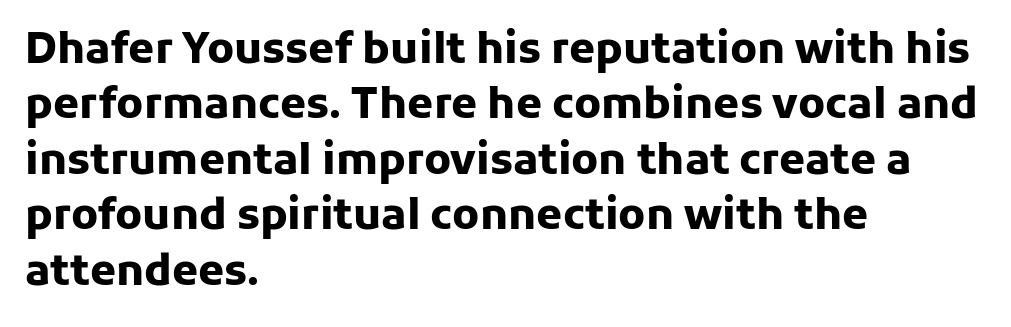
Ascenders rise straight up at ninety degrees. Glyph-to-glyph distance matches everyday printed text. How would I describe the line gaps? Plain and ordinary. Any mark beneath the type? The region is blank.
